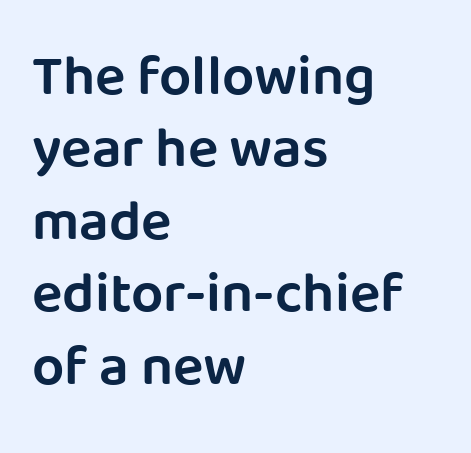
{"serif": "no", "italic": "no", "bold": "semi", "weight": "semibold", "width": "normal", "stroke_contrast": "low", "x_height": "large", "monospaced": "no", "underline": "no", "align": "left", "line_spacing": "normal", "line_spacing_ratio": 1.27, "letter_spacing": "normal", "letter_spacing_em": 0.0, "glyph_px": 57}
